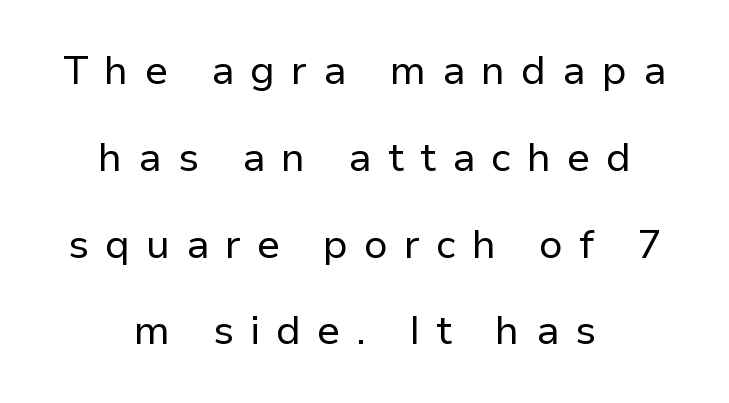
The image shows 40 px regular-weight sans-serif type, upright; set centered, loose line spacing (2.17x), unusually wide letter spacing (+0.4 em), not underlined; low stroke contrast and a medium x-height.
